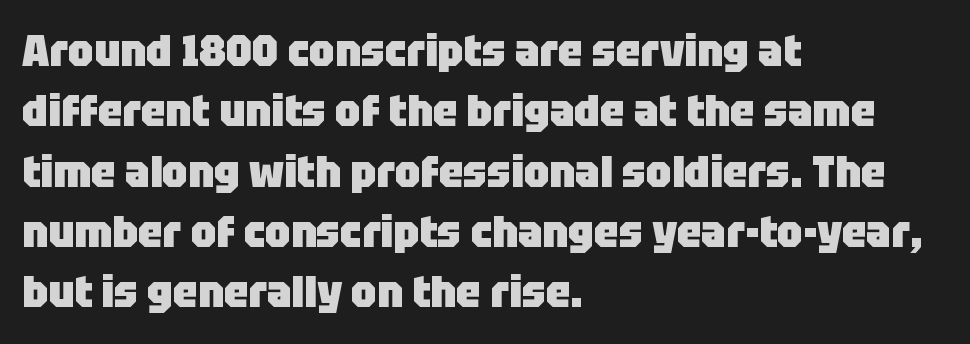
{"serif": "no", "italic": "no", "bold": "yes", "weight": "heavy", "width": "normal", "stroke_contrast": "low", "x_height": "large", "monospaced": "no", "underline": "no", "align": "left", "line_spacing": "normal", "line_spacing_ratio": 1.37, "letter_spacing": "normal", "letter_spacing_em": 0.0, "glyph_px": 44}
